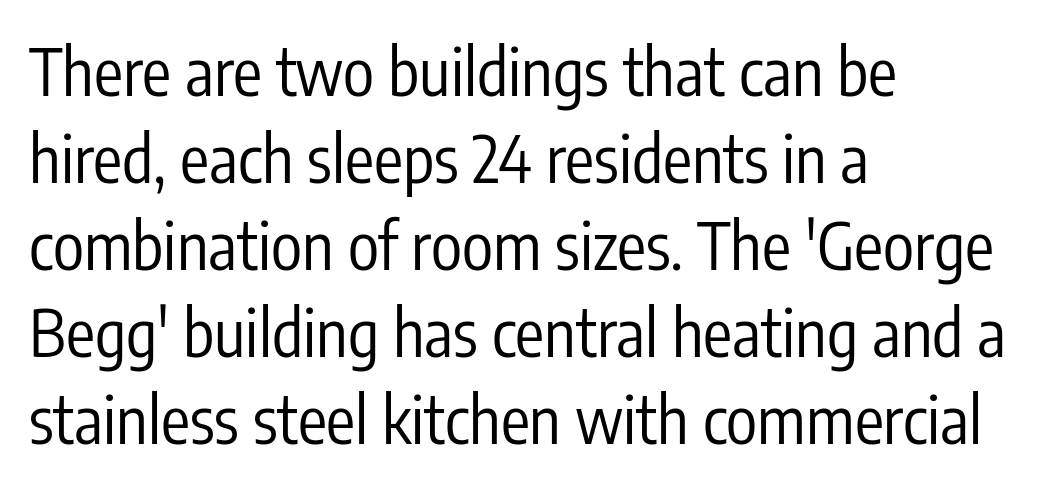
Q: Is the text bold? A: No.
Q: Is the text italic (slanted)? A: No, it is upright.
Q: Is the typeface a serif or a sans-serif typeface? A: Sans-serif.
Q: Is the text underlined? A: No.
Q: How is the paragraph aligned? A: Left-aligned.
Q: Is the spacing between letters normal or unusually wide? A: Normal.
Q: Is the spacing between lines tight, normal or loose? A: Normal.
Q: Width (condensed, normal, or wide)? A: Condensed.
Q: Stroke contrast? A: Low.
Q: x-height? A: Medium.
Q: Monospaced? A: No.
